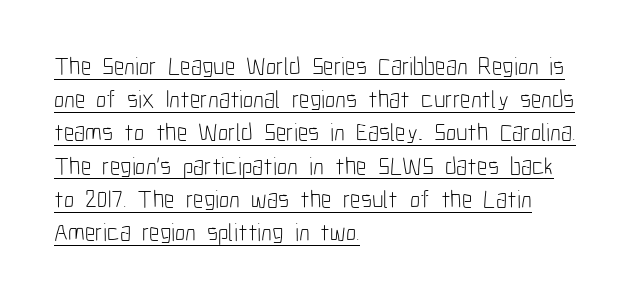
Q: Is the text bold? A: No.
Q: Is the text italic (slanted)? A: No, it is upright.
Q: Is the text underlined? A: Yes.
Q: How is the paragraph aligned? A: Left-aligned.
Q: Is the spacing between letters normal or unusually wide? A: Normal.
Q: Is the spacing between lines tight, normal or loose? A: Normal.
